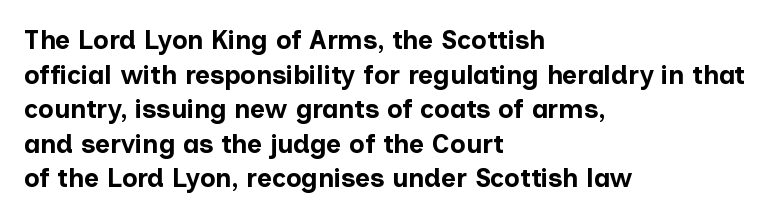
{"italic": "no", "bold": "yes", "underline": "no", "align": "left", "line_spacing": "normal", "line_spacing_ratio": 1.33, "letter_spacing": "normal", "letter_spacing_em": 0.0, "glyph_px": 26}
